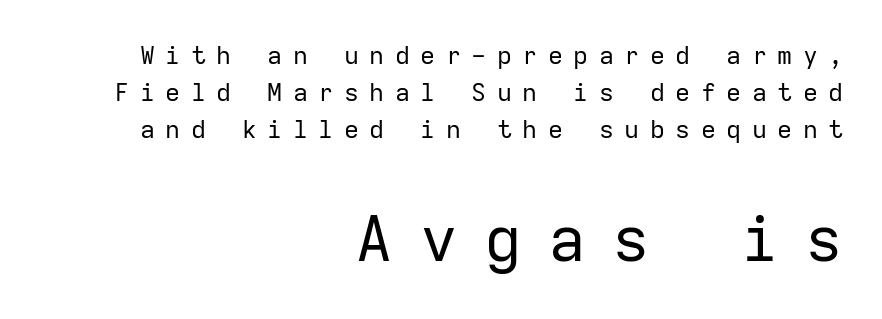
Q: Is the text bold? A: No.
Q: Is the text italic (slanted)? A: No, it is upright.
Q: Is the typeface a serif or a sans-serif typeface? A: Sans-serif.
Q: Is the text underlined? A: No.
Q: How is the paragraph aligned? A: Right-aligned.
Q: Is the spacing between letters normal or unusually wide? A: Unusually wide.
Q: Is the spacing between lines tight, normal or loose? A: Normal.
Q: Which block of text is set in a larger size, the first (top) or the second (bottom)? A: The second (bottom) one.
Q: Width (condensed, normal, or wide)? A: Normal.
Q: Stroke contrast? A: Low.
Q: x-height? A: Medium.
Q: Monospaced? A: Yes.
